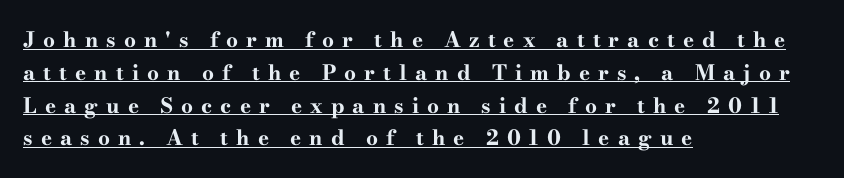
{"italic": "no", "bold": "yes", "underline": "yes", "align": "left", "line_spacing": "normal", "line_spacing_ratio": 1.56, "letter_spacing": "wide", "letter_spacing_em": 0.38, "glyph_px": 21}
